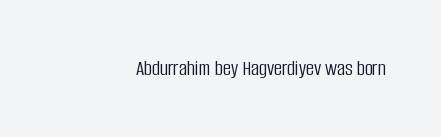
Q: Is the text bold? A: No.
Q: Is the text italic (slanted)? A: No, it is upright.
Q: Is the text underlined? A: No.
Q: Is the spacing between letters normal or unusually wide? A: Normal.
